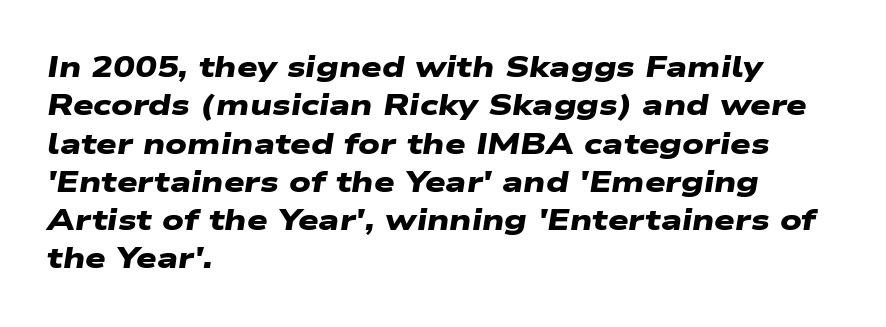
{"serif": "no", "bold": "yes", "weight": "heavy", "width": "wide", "stroke_contrast": "low", "x_height": "medium", "monospaced": "no", "underline": "no", "align": "left", "line_spacing": "normal", "line_spacing_ratio": 1.32, "letter_spacing": "normal", "letter_spacing_em": 0.0, "glyph_px": 29}
